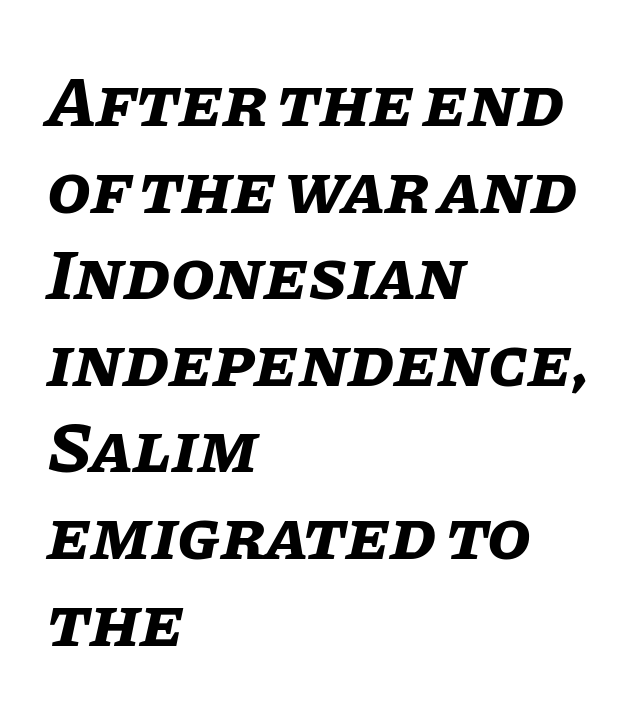
{"italic": "yes", "lean": "right", "slant_degrees": 11, "bold": "yes", "weight": "bold", "width": "normal", "stroke_contrast": "low", "x_height": "large", "monospaced": "no", "underline": "no", "align": "left", "line_spacing_ratio": 1.22, "letter_spacing": "normal", "letter_spacing_em": 0.0, "glyph_px": 71}
